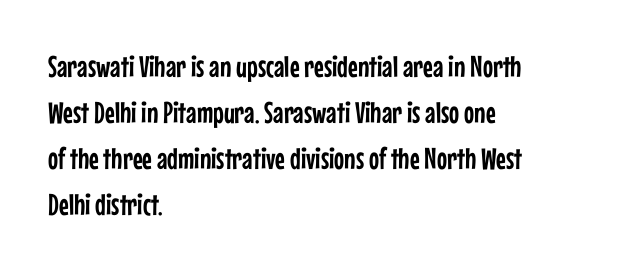
Do the characters align in a grid? No, the font is proportional. The face used here is a sans, in the tradition of grotesques and geometrics. The passage is arranged the way most books set body copy — flush left. The gap between lines stays unmarked.
